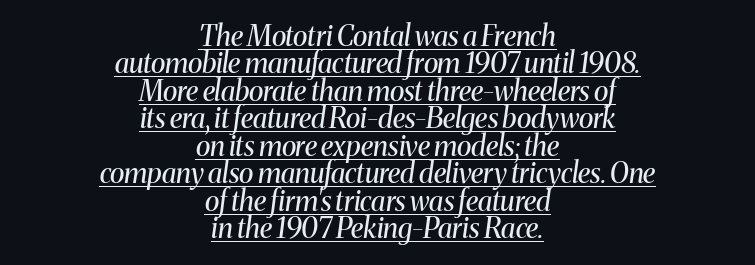
{"serif": "yes", "italic": "yes", "lean": "right", "slant_degrees": 8, "bold": "no", "weight": "regular", "width": "normal", "stroke_contrast": "medium", "x_height": "medium", "monospaced": "no", "underline": "yes", "align": "center", "line_spacing": "tight", "line_spacing_ratio": 0.98, "letter_spacing": "normal", "letter_spacing_em": 0.0, "glyph_px": 28}
